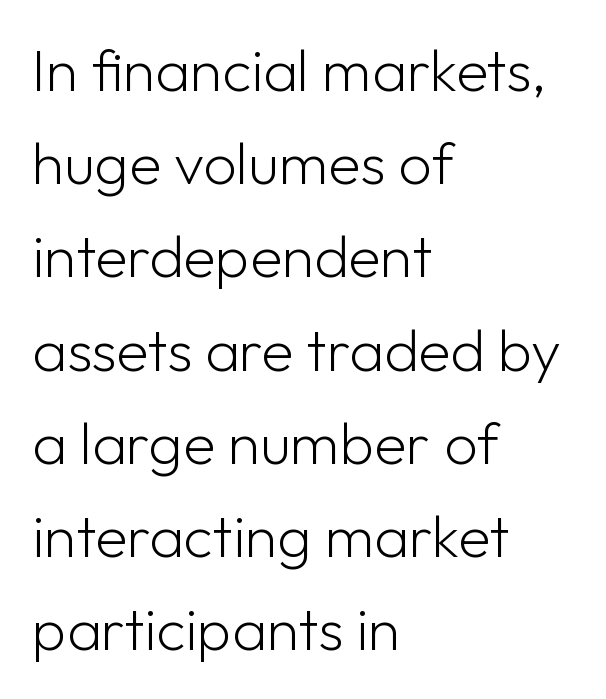
The image shows 59 px light sans-serif type, upright; set left-aligned, normal line spacing (1.58x), normal letter spacing, not underlined; low stroke contrast and a medium x-height.
